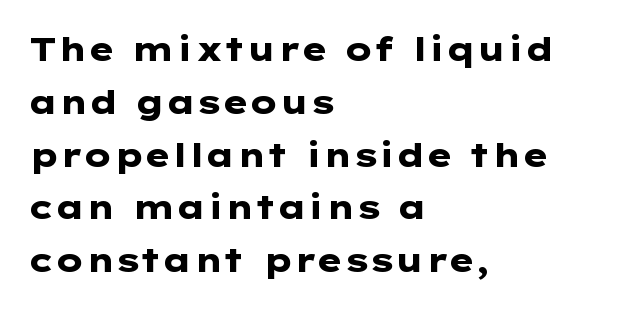
Every character sits straight up, as roman type does. Typographic density is high because the face is bold. These lines sit exactly where default settings would place them. Nobody drew a line under any word here. Standard letterfit; no display-style spreading of the glyphs.
